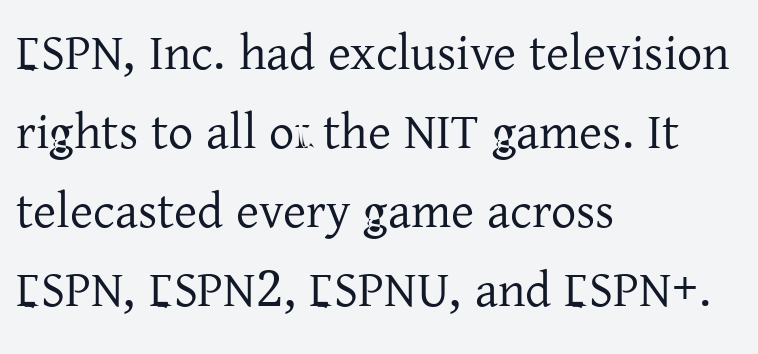
No extra ink here — the face is not bold. The baseline area is clear. Looks like regular typesetting: each glyph gets only the width it needs. Interline gaps are of average width in this sample. The letters stand straight up with perfectly vertical stems.
